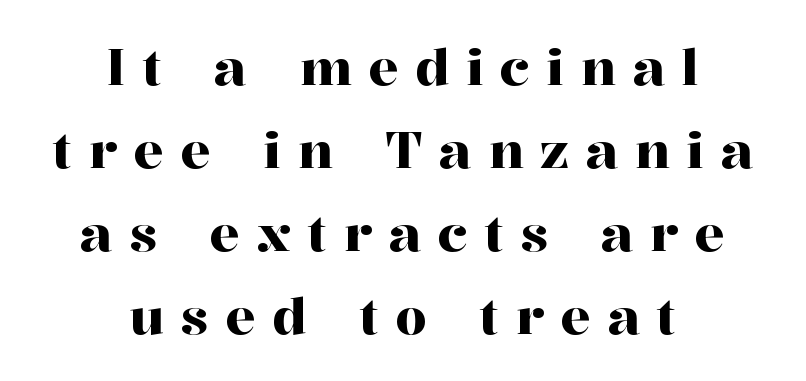
{"serif": "yes", "italic": "no", "width": "normal", "stroke_contrast": "high", "x_height": "medium", "monospaced": "no", "underline": "no", "align": "center", "line_spacing": "normal", "line_spacing_ratio": 1.66, "letter_spacing": "wide", "letter_spacing_em": 0.34, "glyph_px": 50}
